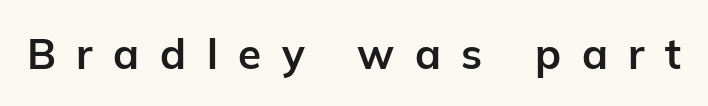
Q: Is the text bold? A: Yes.
Q: Is the text italic (slanted)? A: No, it is upright.
Q: Is the typeface a serif or a sans-serif typeface? A: Sans-serif.
Q: Is the text underlined? A: No.
Q: Is the spacing between letters normal or unusually wide? A: Unusually wide.
Q: Width (condensed, normal, or wide)? A: Normal.
Q: Stroke contrast? A: Low.
Q: x-height? A: Medium.
Q: Monospaced? A: No.
